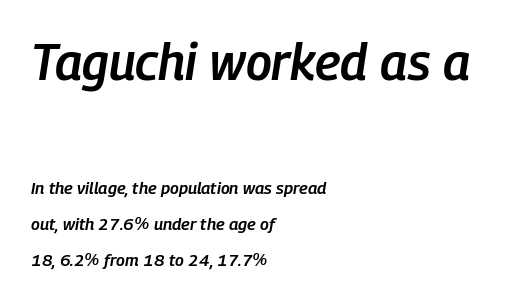
{"italic": "yes", "lean": "right", "slant_degrees": 9, "bold": "semi", "weight": "semibold", "width": "condensed", "stroke_contrast": "low", "x_height": "medium", "monospaced": "no", "underline": "no", "align": "left", "line_spacing": "loose", "line_spacing_ratio": 2.12, "letter_spacing": "normal", "letter_spacing_em": 0.0, "larger_block": "first", "size_ratio": 2.94, "glyph_px": 50}
